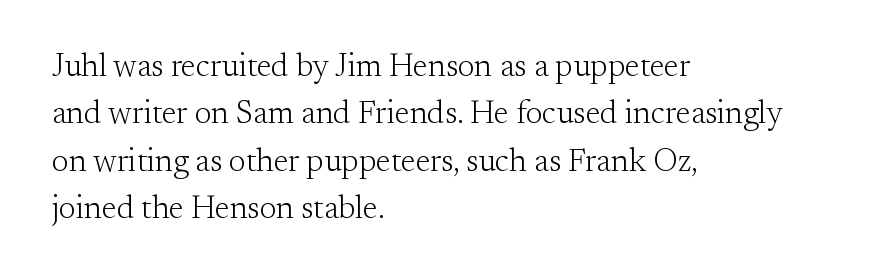
Q: Is the text bold? A: No.
Q: Is the text italic (slanted)? A: No, it is upright.
Q: Is the typeface a serif or a sans-serif typeface? A: Serif.
Q: Is the text underlined? A: No.
Q: How is the paragraph aligned? A: Left-aligned.
Q: Is the spacing between letters normal or unusually wide? A: Normal.
Q: Is the spacing between lines tight, normal or loose? A: Normal.
Q: Width (condensed, normal, or wide)? A: Normal.
Q: Stroke contrast? A: Medium.
Q: x-height? A: Small.
Q: Monospaced? A: No.
